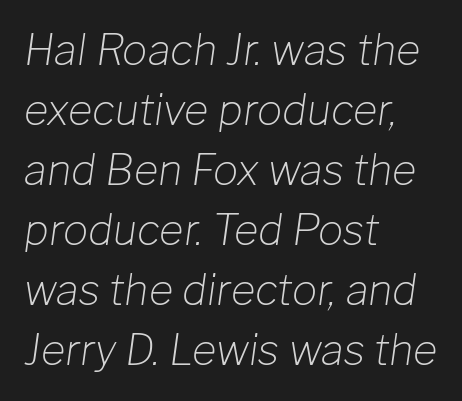
The image shows 42 px light type, italic (leaning right); set left-aligned, normal line spacing (1.43x), normal letter spacing, not underlined; low stroke contrast and a medium x-height.
